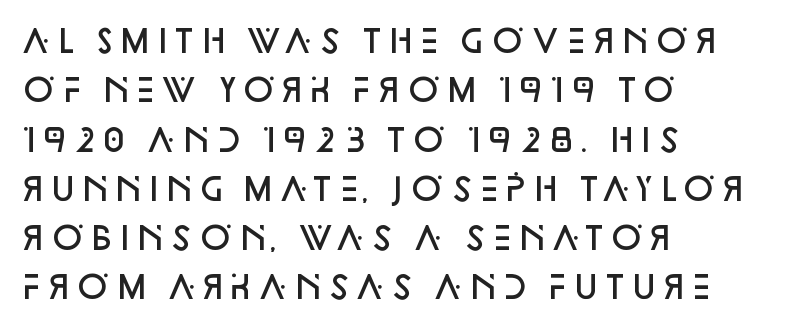
Q: Is the text bold? A: Semi-bold.
Q: Is the text italic (slanted)? A: No, it is upright.
Q: Is the typeface a serif or a sans-serif typeface? A: Sans-serif.
Q: Is the text underlined? A: No.
Q: How is the paragraph aligned? A: Left-aligned.
Q: Is the spacing between letters normal or unusually wide? A: Normal.
Q: Is the spacing between lines tight, normal or loose? A: Normal.
Q: Width (condensed, normal, or wide)? A: Normal.
Q: Stroke contrast? A: Low.
Q: x-height? A: Large.
Q: Monospaced? A: No.
